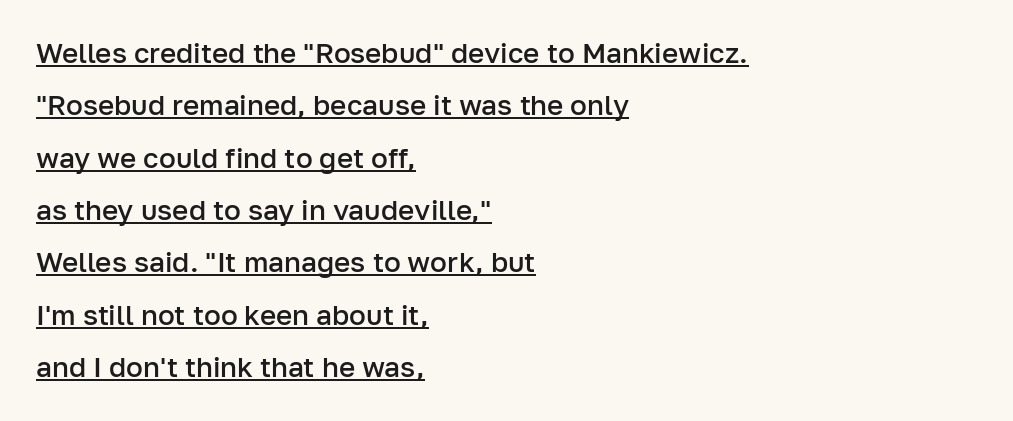
{"serif": "no", "italic": "no", "bold": "semi", "weight": "semibold", "width": "normal", "stroke_contrast": "low", "x_height": "medium", "monospaced": "no", "underline": "yes", "align": "left", "line_spacing_ratio": 1.87, "letter_spacing": "normal", "letter_spacing_em": 0.0, "glyph_px": 28}
